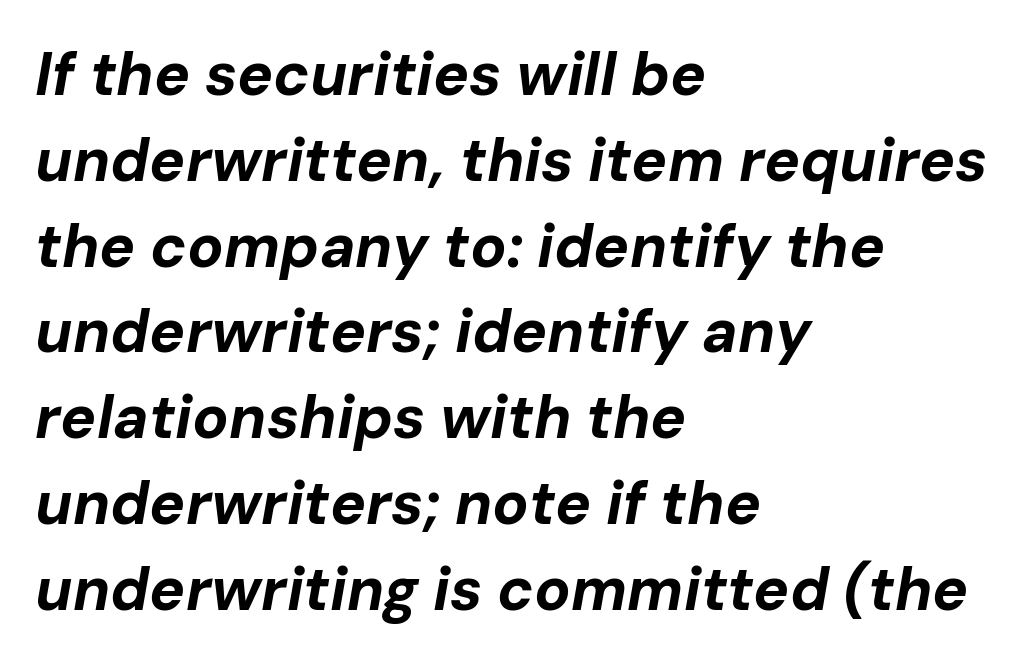
As a designer I'd log this as weight 700, bold. No word sits above an underline. Rendered with sloped, italic letterforms. This block has exactly the height ordinary leading produces. The tracking reads as untouched default to a designer's eye. Short and long lines alike share a common starting point at left.
